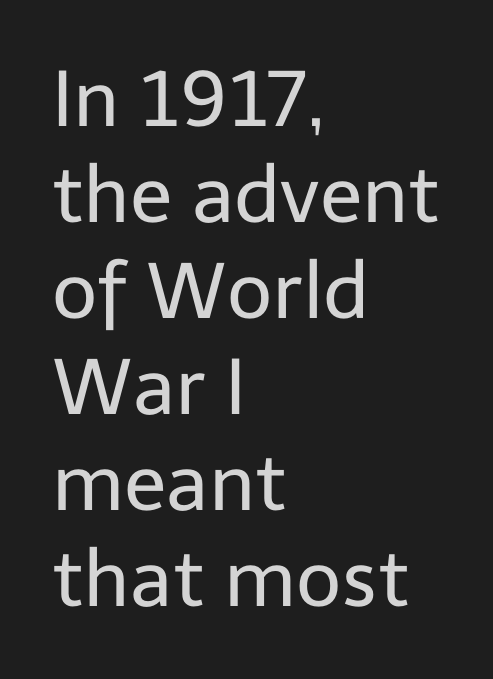
The image shows 78 px regular-weight sans-serif type, upright; set left-aligned, line spacing 1.23x, normal letter spacing, not underlined; low stroke contrast and a medium x-height.
